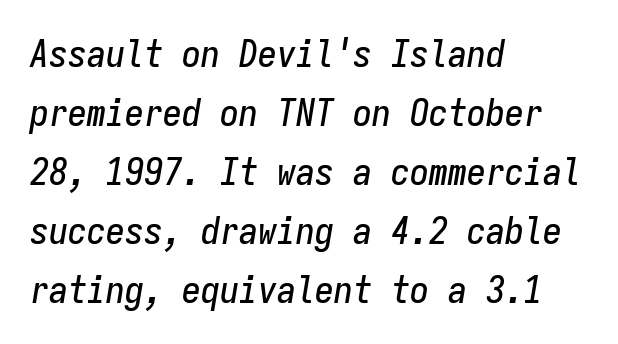
{"italic": "yes", "lean": "right", "slant_degrees": 9, "width": "condensed", "stroke_contrast": "low", "x_height": "medium", "monospaced": "yes", "underline": "no", "align": "left", "line_spacing": "normal", "line_spacing_ratio": 1.55, "letter_spacing": "normal", "letter_spacing_em": 0.0, "glyph_px": 38}
